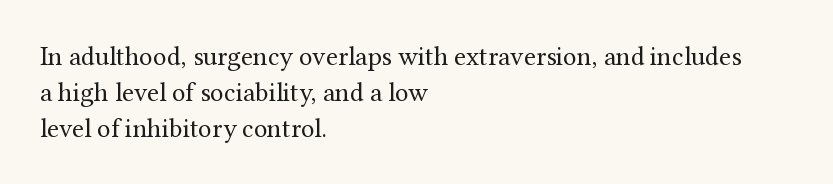
A clean baseline with only descenders dipping below it. The letters stand upright; this is a roman face. The letterforms sit shoulder to shoulder at normal distance. The compositor pushed each line to the left boundary.
